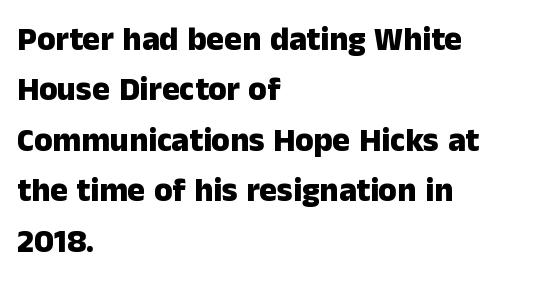
{"serif": "no", "italic": "no", "bold": "yes", "weight": "heavy", "width": "normal", "stroke_contrast": "low", "x_height": "medium", "monospaced": "no", "underline": "no", "align": "left", "line_spacing": "normal", "line_spacing_ratio": 1.53, "letter_spacing": "normal", "letter_spacing_em": 0.0, "glyph_px": 33}
